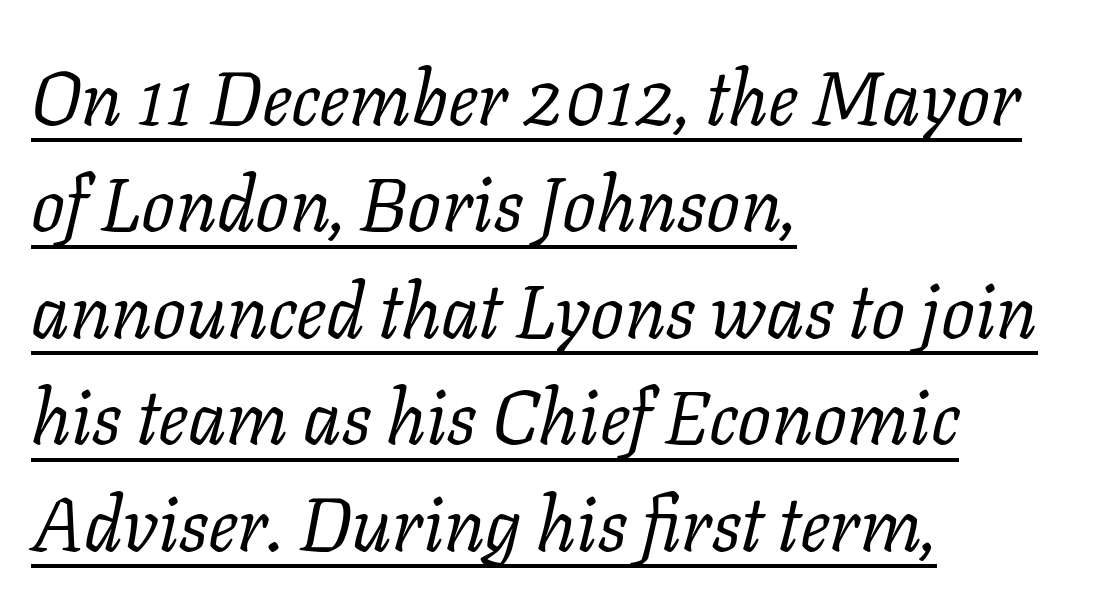
The image shows 75 px regular-weight serif type, italic (leaning right); set left-aligned, normal line spacing (1.42x), normal letter spacing, underlined; low stroke contrast and a medium x-height.
